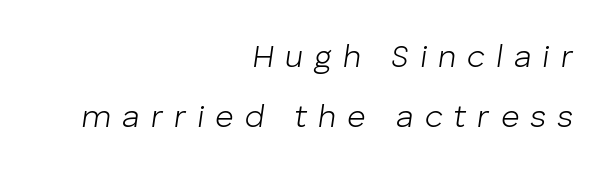
{"italic": "yes", "lean": "right", "slant_degrees": 8, "bold": "no", "weight": "light", "width": "normal", "stroke_contrast": "low", "x_height": "medium", "monospaced": "no", "underline": "no", "align": "right", "line_spacing_ratio": 1.88, "letter_spacing": "wide", "letter_spacing_em": 0.34, "glyph_px": 32}
